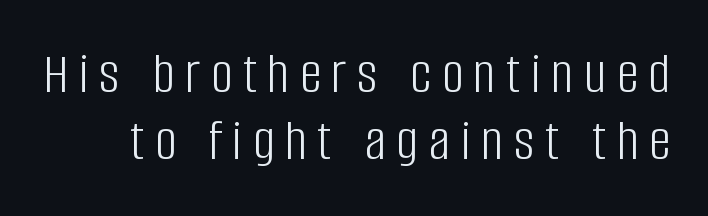
The image shows 60 px light, condensed sans-serif type, upright; set tight line spacing (1.12x), not underlined; low stroke contrast and a large x-height.
